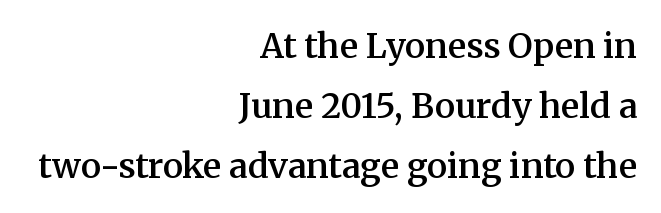
Q: Is the text bold? A: Semi-bold.
Q: Is the text italic (slanted)? A: No, it is upright.
Q: Is the typeface a serif or a sans-serif typeface? A: Serif.
Q: Is the text underlined? A: No.
Q: How is the paragraph aligned? A: Right-aligned.
Q: Is the spacing between letters normal or unusually wide? A: Normal.
Q: Width (condensed, normal, or wide)? A: Normal.
Q: Stroke contrast? A: Medium.
Q: x-height? A: Medium.
Q: Monospaced? A: No.
